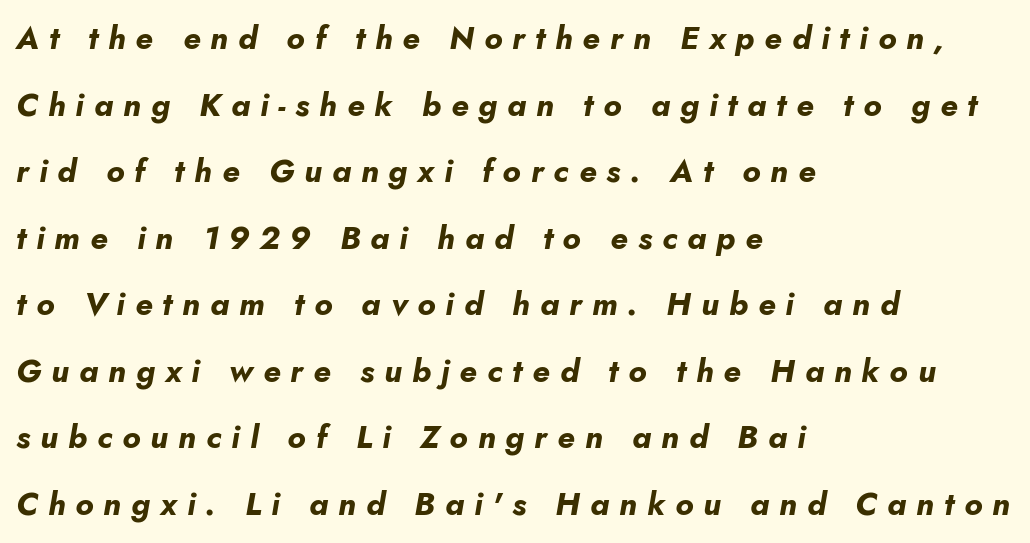
The passage is arranged the way most books set body copy — flush left. Short note: letters widely spaced. You can tell it's italic because the verticals aren't actually vertical. The rendering uses a large line-height, opening up the rows.
